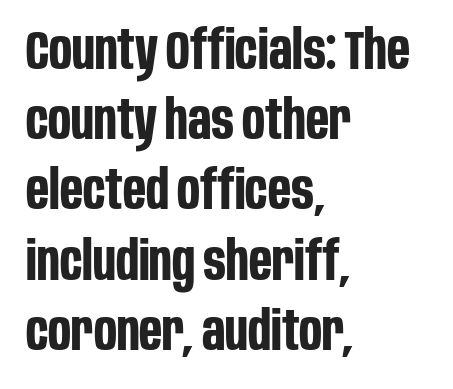
The image shows 54 px bold, condensed sans-serif type, upright; set left-aligned, normal line spacing (1.3x), normal letter spacing, not underlined; low stroke contrast and a large x-height.
